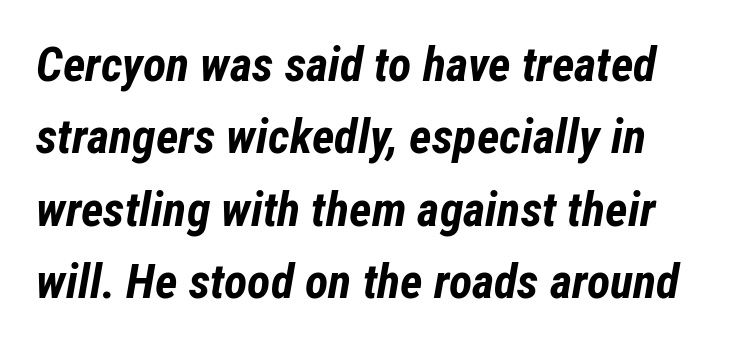
{"italic": "yes", "lean": "right", "slant_degrees": 12, "bold": "yes", "weight": "bold", "width": "condensed", "stroke_contrast": "low", "x_height": "medium", "monospaced": "no", "underline": "no", "line_spacing": "normal", "line_spacing_ratio": 1.51, "letter_spacing": "normal", "letter_spacing_em": 0.0, "glyph_px": 48}
